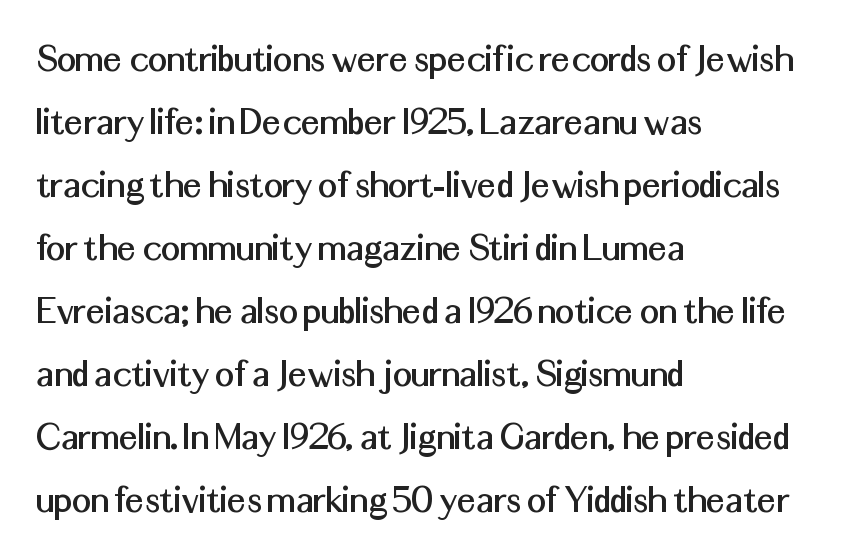
{"serif": "no", "italic": "no", "width": "normal", "stroke_contrast": "medium", "x_height": "medium", "monospaced": "no", "underline": "no", "align": "left", "line_spacing": "normal", "line_spacing_ratio": 1.5, "letter_spacing": "normal", "letter_spacing_em": 0.0, "glyph_px": 42}
